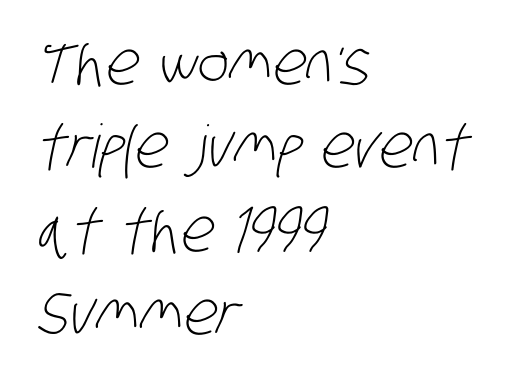
{"serif": "no", "bold": "no", "weight": "light", "width": "condensed", "stroke_contrast": "low", "x_height": "large", "monospaced": "no", "underline": "no", "align": "left", "line_spacing": "normal", "line_spacing_ratio": 1.39, "letter_spacing": "normal", "letter_spacing_em": 0.0, "glyph_px": 60}
